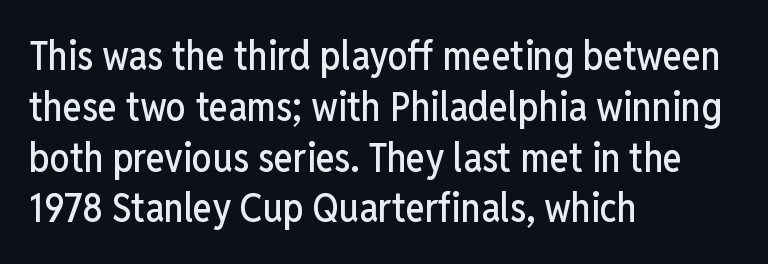
Q: Is the text italic (slanted)? A: No, it is upright.
Q: Is the typeface a serif or a sans-serif typeface? A: Sans-serif.
Q: Is the text underlined? A: No.
Q: How is the paragraph aligned? A: Left-aligned.
Q: Is the spacing between letters normal or unusually wide? A: Normal.
Q: Is the spacing between lines tight, normal or loose? A: Normal.
Q: Width (condensed, normal, or wide)? A: Condensed.
Q: Stroke contrast? A: Low.
Q: x-height? A: Medium.
Q: Monospaced? A: No.
